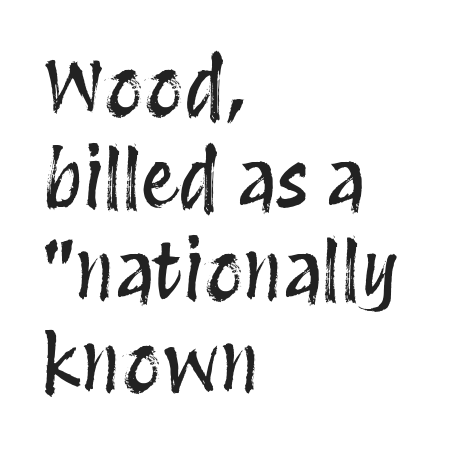
The paragraph shown leans on its left margin. Rendered with straight, roman letterforms. Note the varied advance widths — an 'i' is clearly narrower than an 'm'. Clear beneath every line of the passage. These lines keep a tight, regular rhythm from letter to letter.
